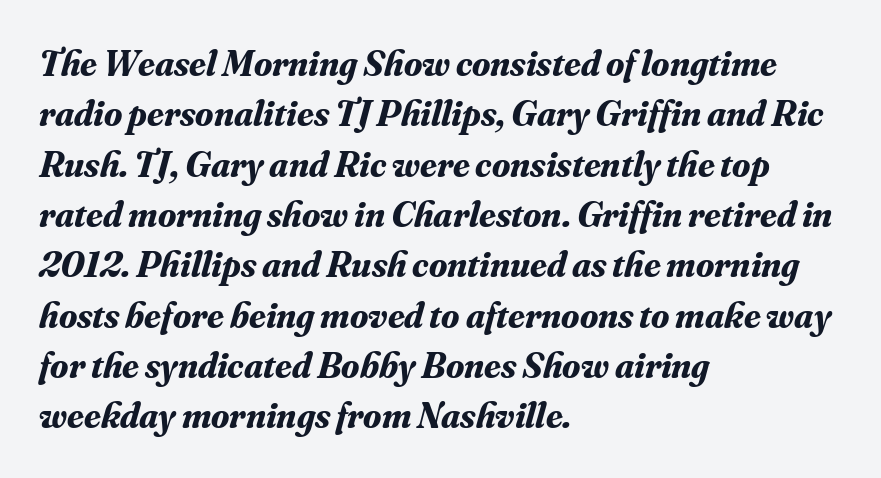
Each letter keeps its own natural width here, so spacing adapts to shape. How would I describe the line gaps? Plain and ordinary. Does the lettering tilt? It does — this is italic. A student would call this left alignment; a typographer would say flush left, rag right. Weight check: bold — yes, fully.
